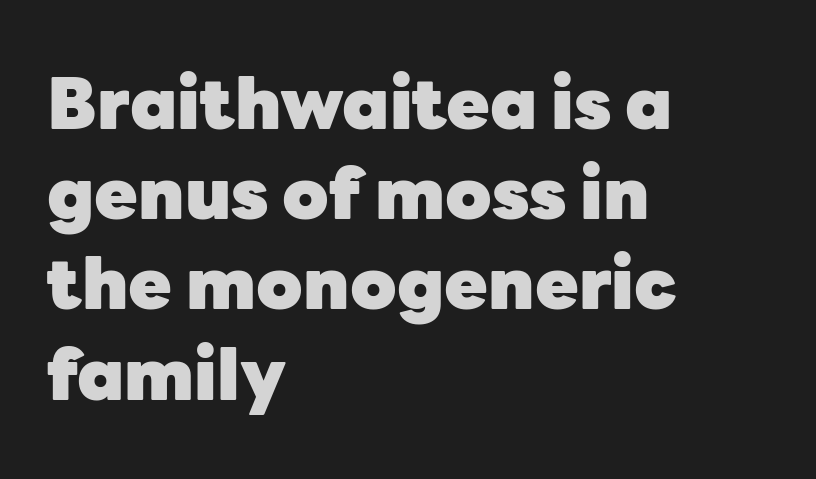
Spacing verdict: proportional, widths tailored to each character. Upright lettering throughout. You'd pick this weight for a headline — it's a proper bold. Regular leading. Anything drawn beneath the words? Only blank space. Horizontal alignment here is leftward, the default for most running prose.
